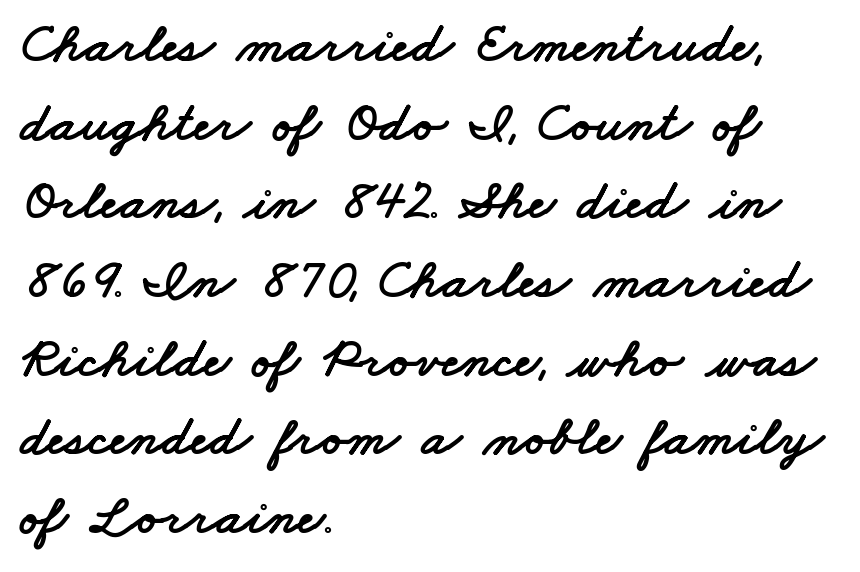
The image shows 57 px wide sans-serif type; set left-aligned, normal line spacing (1.38x), normal letter spacing, not underlined; low stroke contrast and a small x-height.
